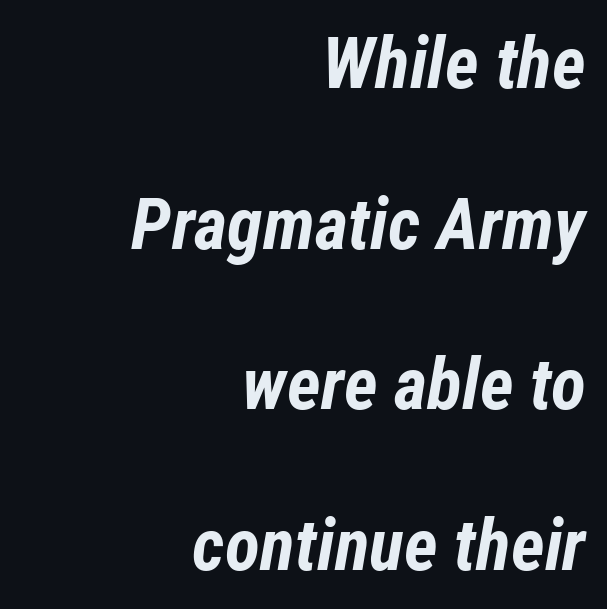
The image shows 72 px bold, condensed type, italic (leaning right); set right-aligned, loose line spacing (2.23x), normal letter spacing, not underlined; low stroke contrast and a medium x-height.
